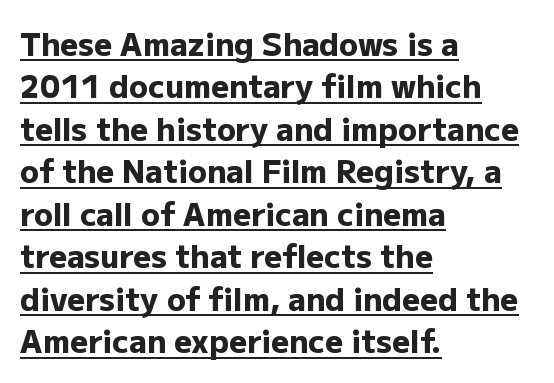
Serifs: no, the terminals of the letterforms are clean. Note the varied advance widths — an 'i' is clearly narrower than an 'm'. The specimen reads as upright at a glance. Line spacing here is normal. Tracking value appears to be zero — textbook default spacing. A full-strength bold gives these letters their thick strokes.
